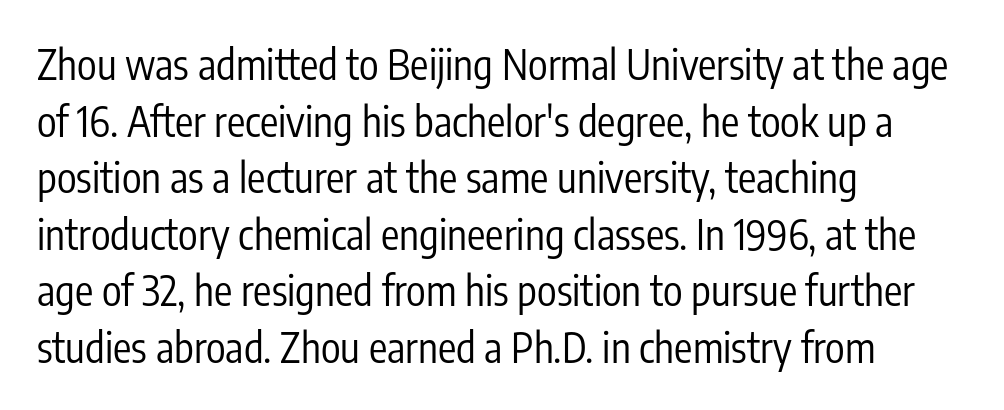
This rendering features lettering with no underline. Spacing between characters is what you'd get straight out of the box. In terms of posture, this sample is upright. The typesetter chose a ragged-right arrangement here. Letterform terminals end flat and unadorned throughout the passage.
